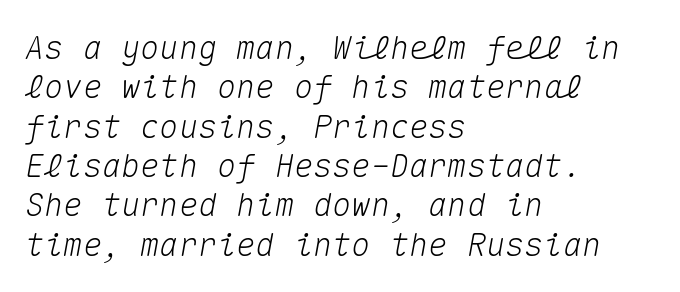
{"italic": "yes", "lean": "right", "slant_degrees": 10, "width": "normal", "stroke_contrast": "medium", "x_height": "medium", "monospaced": "yes", "underline": "no", "align": "left", "line_spacing_ratio": 1.23, "letter_spacing": "normal", "letter_spacing_em": 0.0, "glyph_px": 32}
